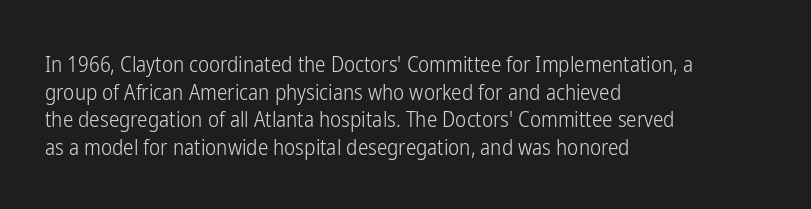
Every stem runs plumb, perpendicular to the baseline. Leftover space on each line is placed entirely after the last word. Check the space under the baseline: it is left empty. This reads as an unemphasized weight, regular at the heaviest. Caption: standard tracking, unaltered.
